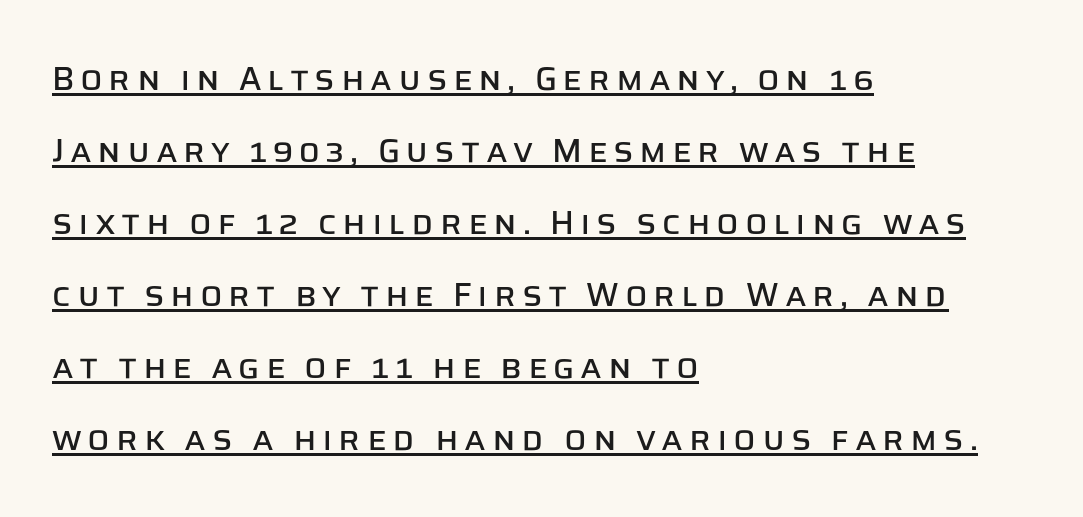
The image shows 33 px sans-serif type, upright; set left-aligned, loose line spacing (2.18x), underlined; low stroke contrast and a large x-height.
